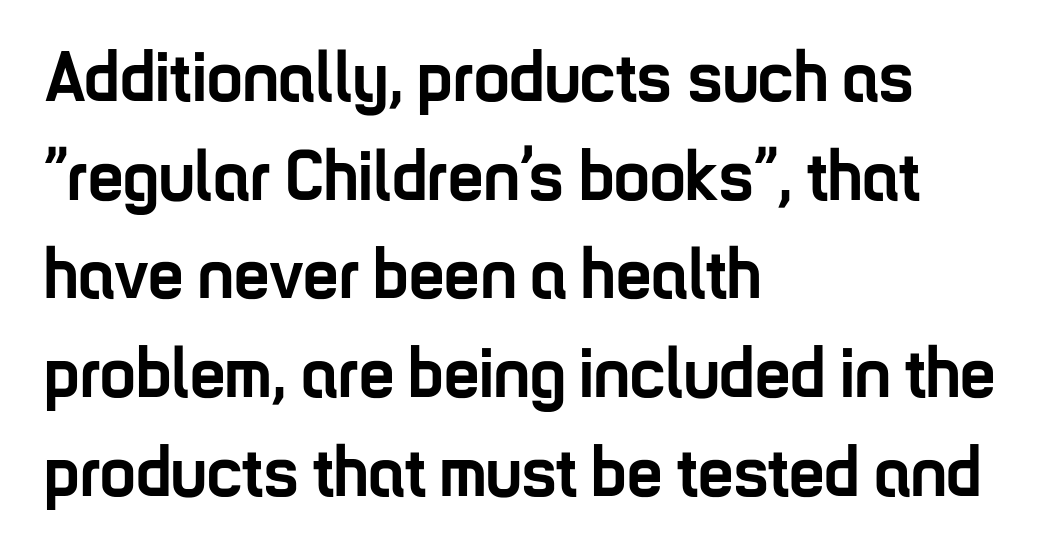
The image shows 71 px semibold, condensed sans-serif type, upright; set left-aligned, normal line spacing (1.39x), normal letter spacing, not underlined; low stroke contrast and a medium x-height.
